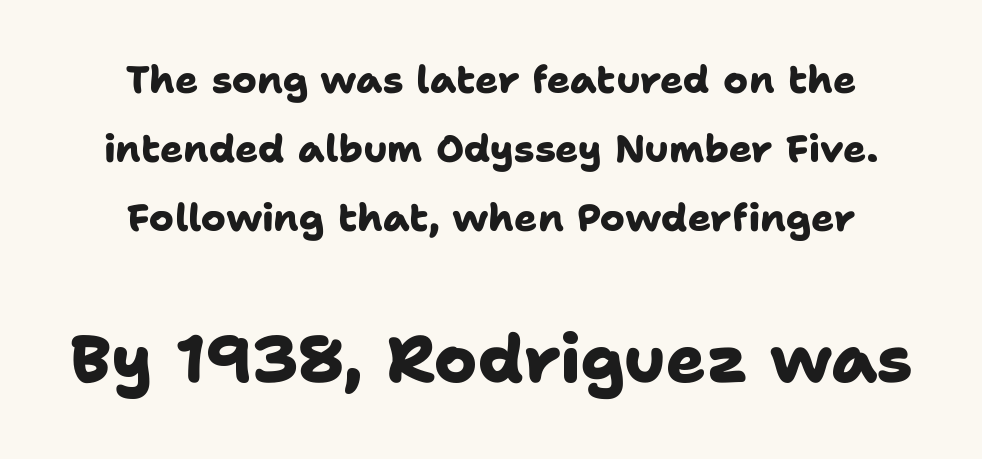
The image shows 66 px heavy sans-serif type; set centered, line spacing 1.82x, normal letter spacing, not underlined; the second (bottom) block is 1.74x larger; low stroke contrast and a medium x-height.
